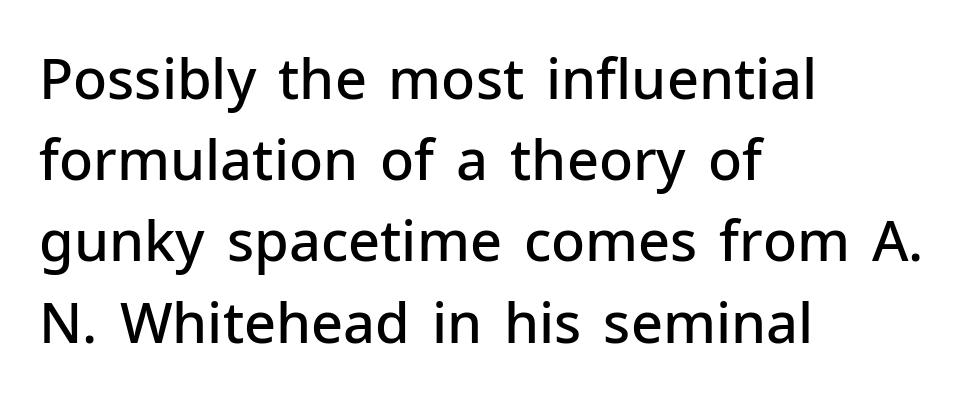
The image shows 56 px semibold sans-serif type, upright; set left-aligned, normal line spacing (1.45x), normal letter spacing, not underlined; low stroke contrast and a medium x-height.
